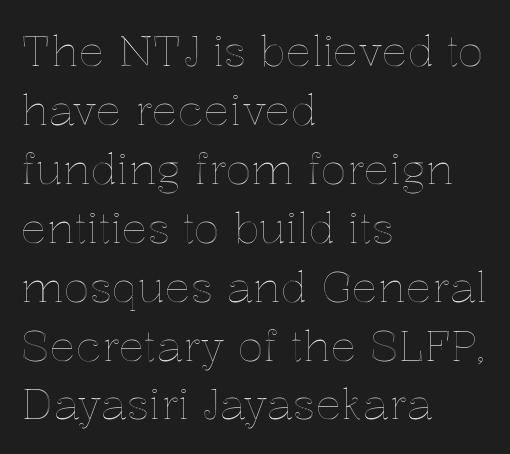
The image shows 43 px text type, upright; set left-aligned, normal line spacing (1.37x), normal letter spacing, not underlined; a medium x-height.
